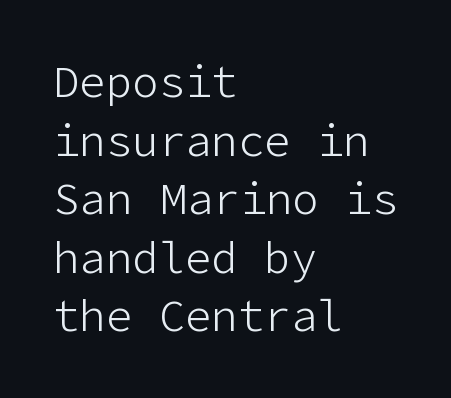
{"serif": "no", "italic": "no", "bold": "no", "weight": "light", "width": "normal", "stroke_contrast": "low", "x_height": "medium", "underline": "no", "align": "left", "line_spacing": "normal", "line_spacing_ratio": 1.33, "letter_spacing": "normal", "letter_spacing_em": 0.0, "glyph_px": 44}
